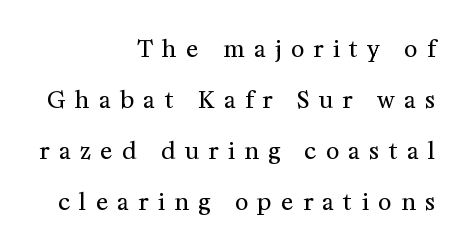
{"italic": "no", "bold": "no", "underline": "no", "align": "right", "line_spacing": "loose", "line_spacing_ratio": 2.22, "letter_spacing": "wide", "letter_spacing_em": 0.41, "glyph_px": 23}
